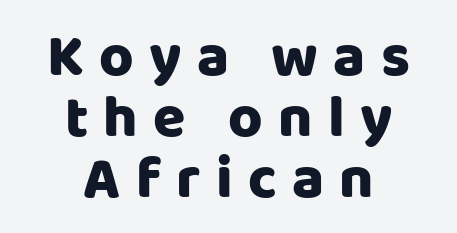
You can tell from the bare stems that sans-serif type was used. Any mark beneath the type? The region is blank. Compared with typical paragraphs, the rows here are closer together. Note the varied advance widths — an 'i' is clearly narrower than an 'm'. Layout note: lines centered.
